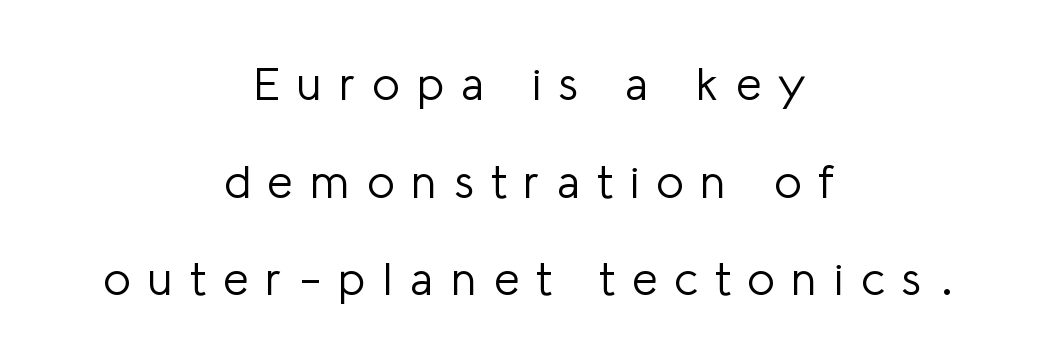
The image shows 46 px light sans-serif type, upright; set centered, loose line spacing (2.12x), unusually wide letter spacing (+0.37 em), not underlined; low stroke contrast and a medium x-height.
